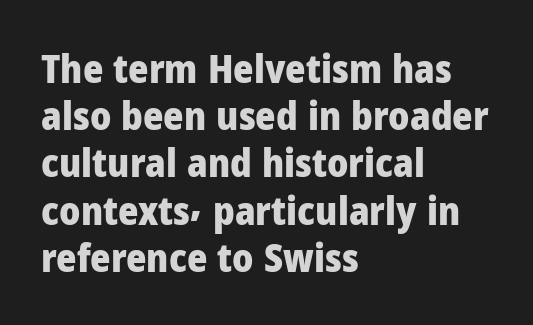
{"serif": "no", "italic": "no", "bold": "yes", "weight": "heavy", "width": "normal", "stroke_contrast": "low", "x_height": "medium", "monospaced": "no", "underline": "no", "align": "left", "line_spacing_ratio": 1.21, "letter_spacing": "normal", "letter_spacing_em": 0.0, "glyph_px": 39}
